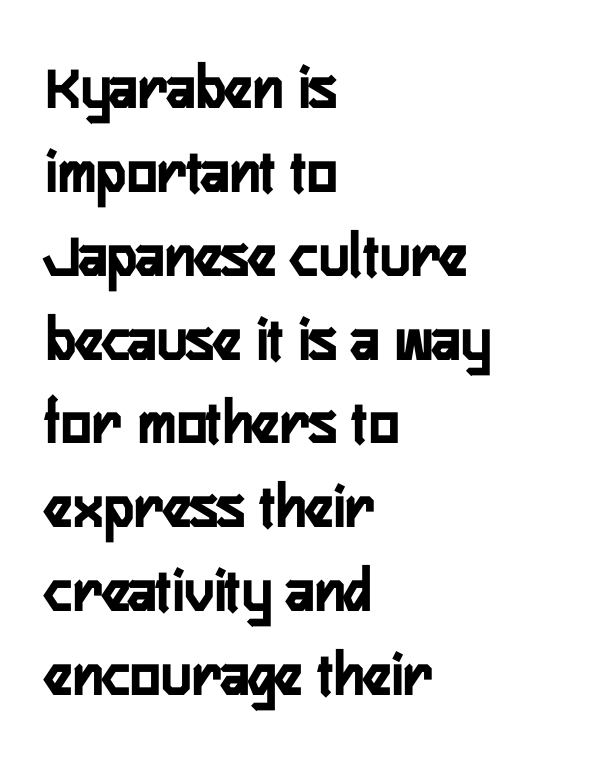
The image shows 64 px condensed sans-serif type, upright; set left-aligned, normal line spacing (1.31x), normal letter spacing, not underlined; low stroke contrast and a medium x-height.
